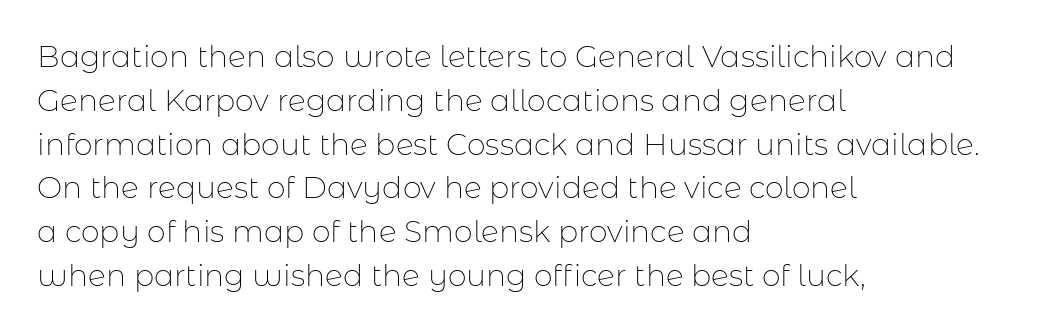
Q: Is the text bold? A: No.
Q: Is the text italic (slanted)? A: No, it is upright.
Q: Is the typeface a serif or a sans-serif typeface? A: Sans-serif.
Q: Is the text underlined? A: No.
Q: How is the paragraph aligned? A: Left-aligned.
Q: Is the spacing between letters normal or unusually wide? A: Normal.
Q: Is the spacing between lines tight, normal or loose? A: Normal.
Q: Width (condensed, normal, or wide)? A: Normal.
Q: Stroke contrast? A: Low.
Q: x-height? A: Medium.
Q: Monospaced? A: No.
